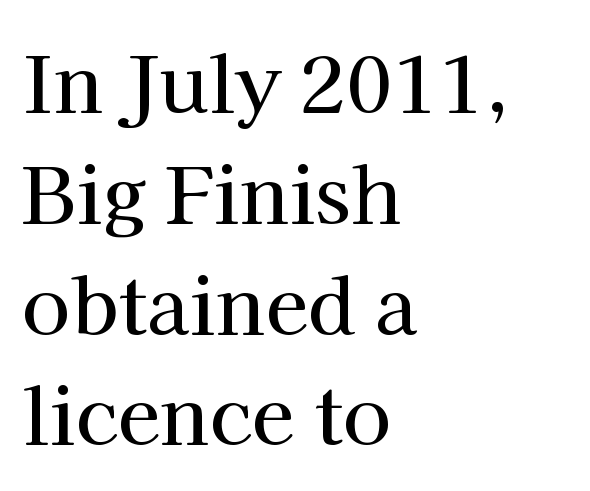
The image shows 78 px serif type, upright; set left-aligned, normal line spacing (1.42x), normal letter spacing, not underlined; high stroke contrast and a medium x-height.
